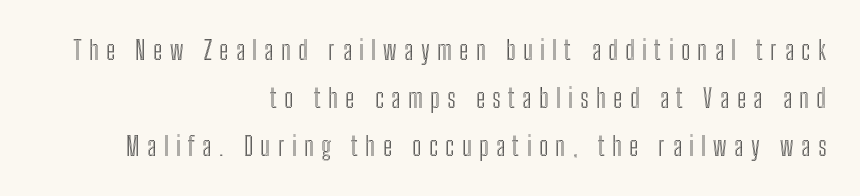
{"italic": "no", "underline": "no", "align": "right", "line_spacing_ratio": 1.84, "letter_spacing": "wide", "letter_spacing_em": 0.29, "glyph_px": 26}
